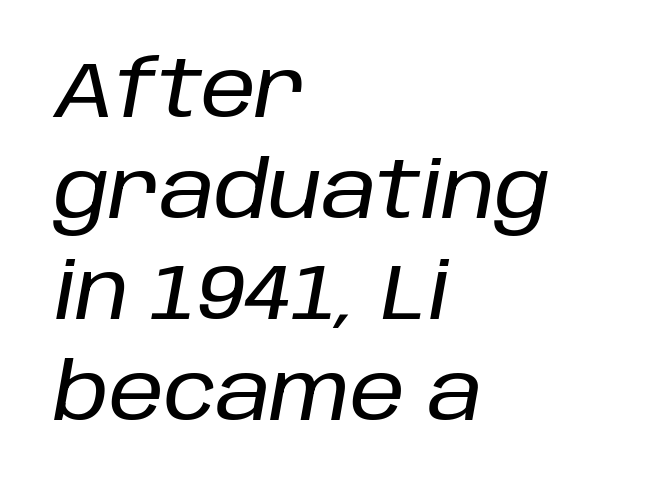
Q: Is the text italic (slanted)? A: Yes, it leans right by about 10 degrees.
Q: Is the text underlined? A: No.
Q: How is the paragraph aligned? A: Left-aligned.
Q: Is the spacing between letters normal or unusually wide? A: Normal.
Q: Is the spacing between lines tight, normal or loose? A: Normal.
Q: Width (condensed, normal, or wide)? A: Normal.
Q: Stroke contrast? A: Low.
Q: x-height? A: Large.
Q: Monospaced? A: No.
